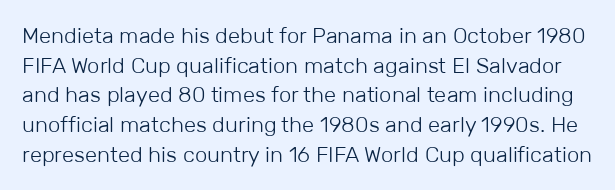
The image shows 22 px text type, upright; set normal line spacing (1.35x), normal letter spacing, not underlined.
